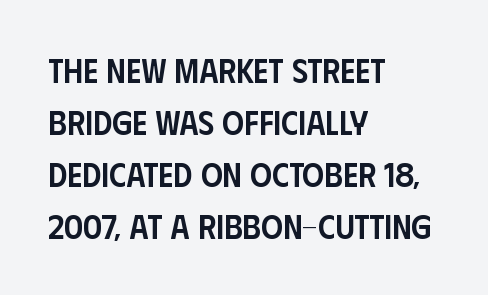
{"serif": "no", "italic": "no", "bold": "semi", "weight": "semibold", "width": "condensed", "stroke_contrast": "low", "x_height": "large", "monospaced": "no", "underline": "no", "align": "left", "line_spacing": "normal", "line_spacing_ratio": 1.53, "letter_spacing": "normal", "letter_spacing_em": 0.0, "glyph_px": 34}
